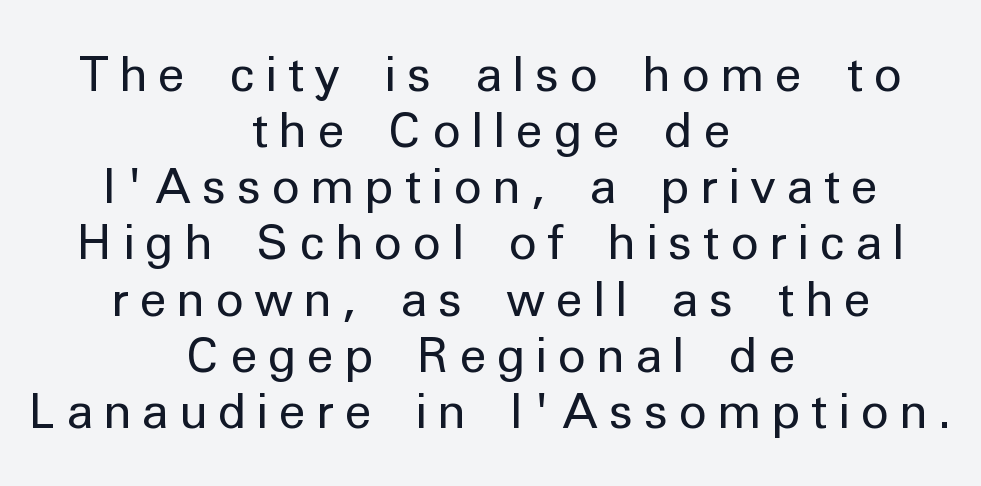
The image shows 48 px regular-weight sans-serif type, upright; set centered, line spacing 1.17x, unusually wide letter spacing (+0.21 em), not underlined; low stroke contrast and a medium x-height.
